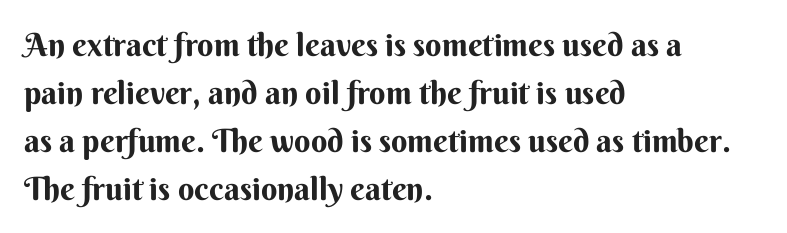
Q: Is the text bold? A: Yes.
Q: Is the text italic (slanted)? A: No, it is upright.
Q: Is the typeface a serif or a sans-serif typeface? A: Sans-serif.
Q: Is the text underlined? A: No.
Q: How is the paragraph aligned? A: Left-aligned.
Q: Is the spacing between letters normal or unusually wide? A: Normal.
Q: Is the spacing between lines tight, normal or loose? A: Normal.
Q: Width (condensed, normal, or wide)? A: Normal.
Q: Stroke contrast? A: Medium.
Q: x-height? A: Small.
Q: Monospaced? A: No.
